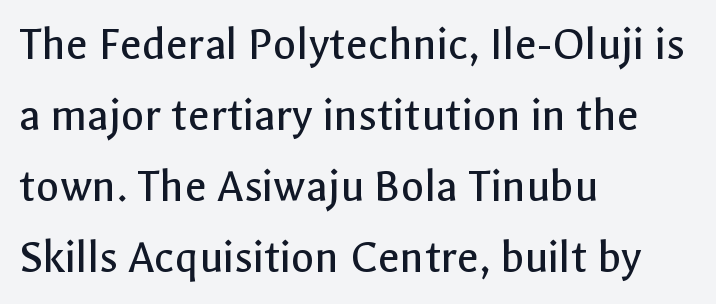
The image shows 48 px regular-weight sans-serif type, upright; set left-aligned, normal line spacing (1.48x), normal letter spacing, not underlined; a medium x-height.
